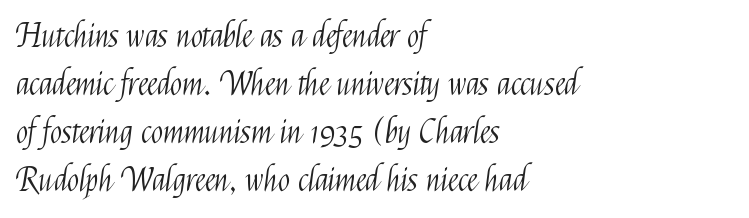
The image shows 32 px light, condensed sans-serif type; set left-aligned, normal line spacing (1.5x), normal letter spacing, not underlined; medium stroke contrast and a medium x-height.
